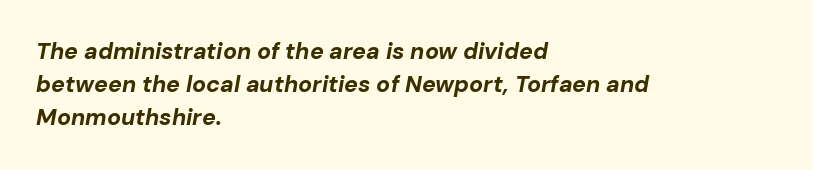
{"italic": "yes", "lean": "right", "slant_degrees": 10, "bold": "yes", "underline": "no", "align": "left", "line_spacing": "normal", "line_spacing_ratio": 1.44, "letter_spacing": "normal", "letter_spacing_em": 0.0, "glyph_px": 23}
